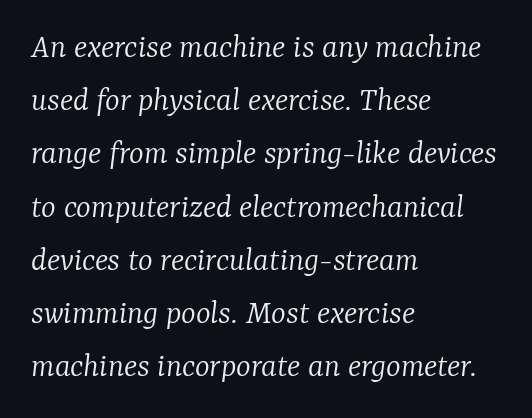
{"serif": "yes", "italic": "yes", "lean": "right", "slant_degrees": 7, "bold": "no", "weight": "light", "width": "normal", "stroke_contrast": "low", "x_height": "medium", "monospaced": "no", "underline": "no", "align": "left", "line_spacing": "normal", "line_spacing_ratio": 1.52, "letter_spacing": "normal", "letter_spacing_em": 0.0, "glyph_px": 35}
